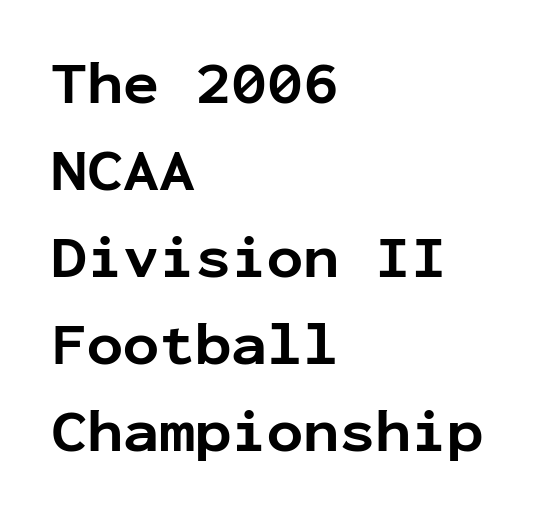
The vertical gap from one line to the next is medium. Note the uniform advance width — an 'i' takes as much space as an 'm'. Upright lettering throughout. Descender tails drop into unmarked territory. A full-strength bold gives these letters their thick strokes.
